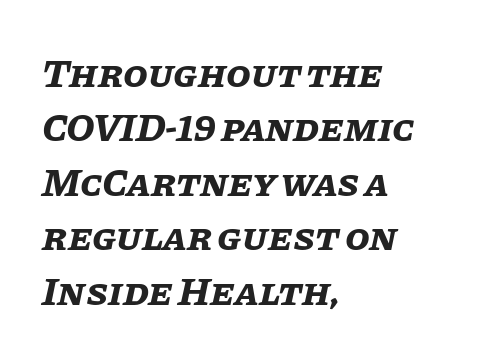
Every character sits at an angle, as italics do. Honestly, there is no underline to notice here at all. On the weight axis this lands at bold, roughly 700. How are the letters spaced? Ordinarily, with no added tracking.
